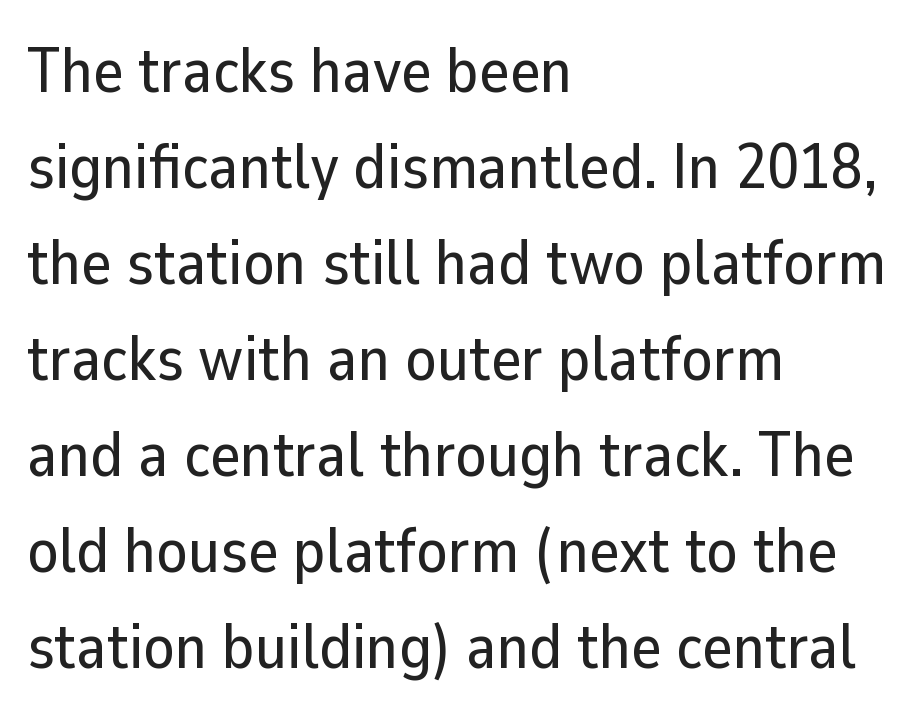
{"serif": "no", "italic": "no", "width": "normal", "stroke_contrast": "low", "x_height": "medium", "monospaced": "no", "underline": "no", "align": "left", "line_spacing": "normal", "line_spacing_ratio": 1.5, "letter_spacing": "normal", "letter_spacing_em": 0.0, "glyph_px": 64}
